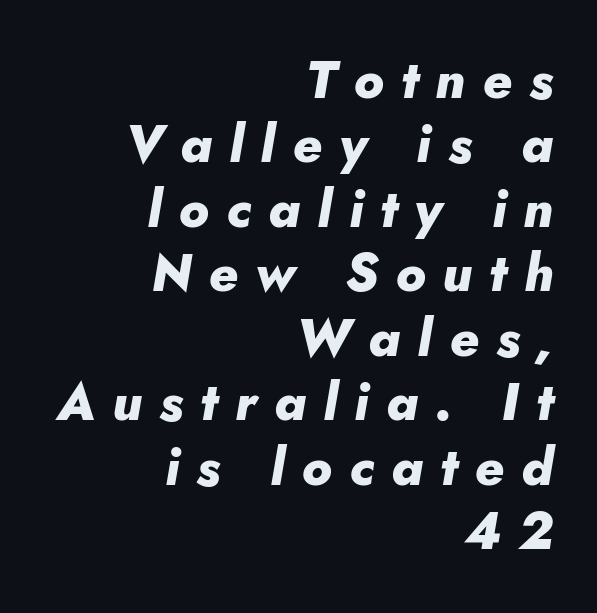
{"italic": "yes", "lean": "right", "slant_degrees": 10, "bold": "yes", "weight": "heavy", "width": "normal", "stroke_contrast": "low", "x_height": "small", "monospaced": "no", "underline": "no", "align": "right", "line_spacing_ratio": 1.24, "letter_spacing": "wide", "letter_spacing_em": 0.33, "glyph_px": 52}
